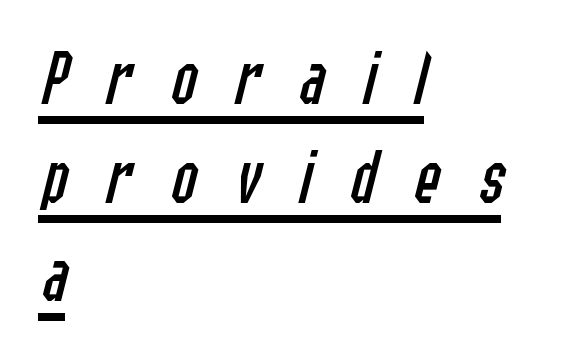
Compared with a typical body face, this is equally light or lighter still. You could not count columns in this text — the font is proportionally spaced. Is there an underline? Yes — a line sits under the letters. You can tell it's italic because the verticals aren't actually vertical. Every row of glyphs begins at an identical x-position on the left. What stands out about the letter spacing? Its width — letters are far apart.
